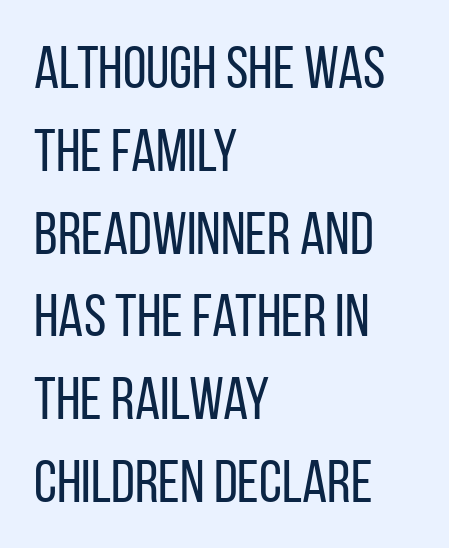
Q: Is the text bold? A: No.
Q: Is the text italic (slanted)? A: No, it is upright.
Q: Is the typeface a serif or a sans-serif typeface? A: Sans-serif.
Q: Is the text underlined? A: No.
Q: How is the paragraph aligned? A: Left-aligned.
Q: Is the spacing between letters normal or unusually wide? A: Normal.
Q: Is the spacing between lines tight, normal or loose? A: Normal.
Q: Width (condensed, normal, or wide)? A: Condensed.
Q: Stroke contrast? A: Low.
Q: x-height? A: Large.
Q: Monospaced? A: No.
